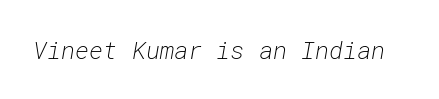
Q: Is the text bold? A: No.
Q: Is the text italic (slanted)? A: Yes, it leans right by about 10 degrees.
Q: Is the text underlined? A: No.
Q: Is the spacing between letters normal or unusually wide? A: Normal.
